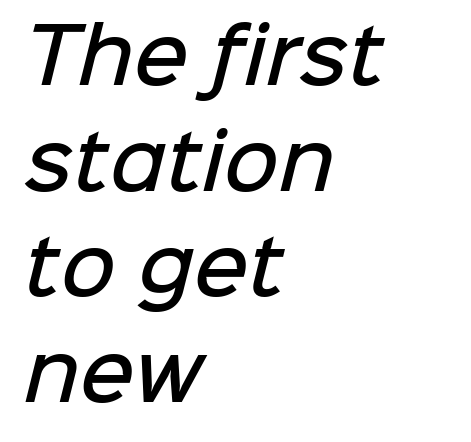
{"serif": "no", "bold": "semi", "weight": "semibold", "width": "normal", "stroke_contrast": "low", "x_height": "medium", "monospaced": "no", "underline": "no", "align": "left", "line_spacing": "normal", "line_spacing_ratio": 1.41, "letter_spacing": "normal", "letter_spacing_em": 0.0, "glyph_px": 75}
